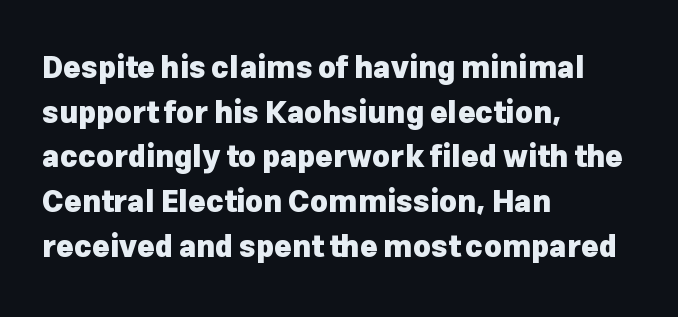
The image shows 30 px heavy sans-serif type, upright; set left-aligned, normal line spacing (1.49x), normal letter spacing, not underlined; low stroke contrast and a medium x-height.
